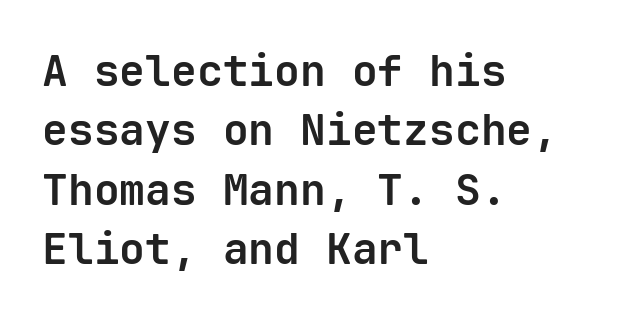
The text was rendered using a sans face with plain stroke endings. Fixed-width glyphs throughout — classic coding-font behaviour. What weight is shown? A full bold with thick strokes. Layout note: lines flush left. Look at the tracking — it's just the regular setting, nothing added. Glance below the letters and you will spot only blank space.
